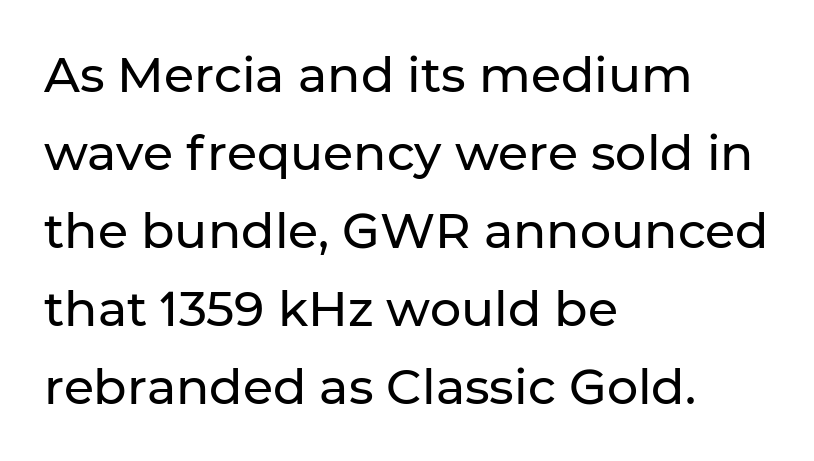
{"serif": "no", "italic": "no", "width": "normal", "stroke_contrast": "low", "x_height": "medium", "monospaced": "no", "underline": "no", "align": "left", "line_spacing": "normal", "line_spacing_ratio": 1.59, "letter_spacing": "normal", "letter_spacing_em": 0.0, "glyph_px": 49}
